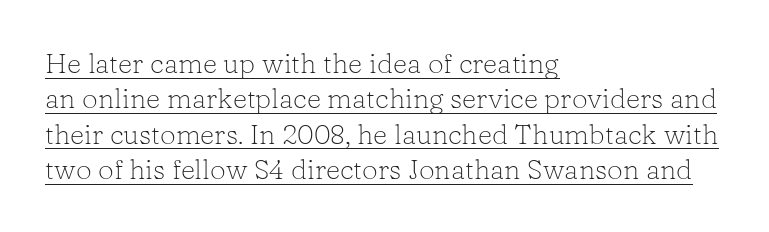
{"serif": "yes", "italic": "no", "bold": "no", "weight": "light", "width": "normal", "stroke_contrast": "low", "x_height": "medium", "monospaced": "no", "underline": "yes", "align": "left", "line_spacing": "normal", "line_spacing_ratio": 1.26, "letter_spacing": "normal", "letter_spacing_em": 0.0, "glyph_px": 28}
